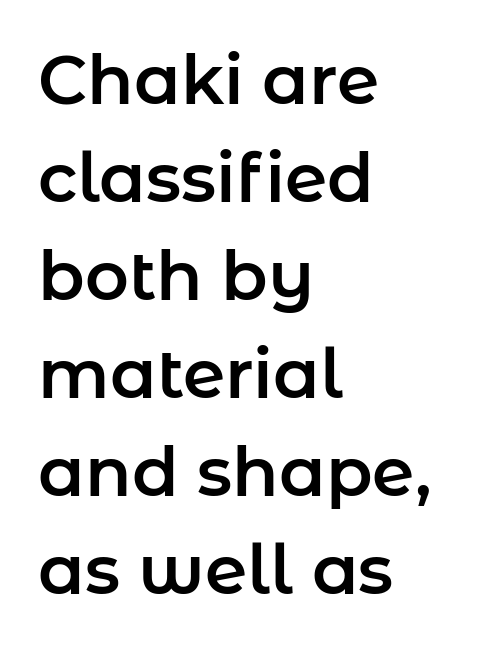
The designer left line spacing at the default. When letters stand straight like this, we call the style roman or upright. A typesetter would call this proportional, since set widths differ per character. The zone under the glyphs is completely vacant.
